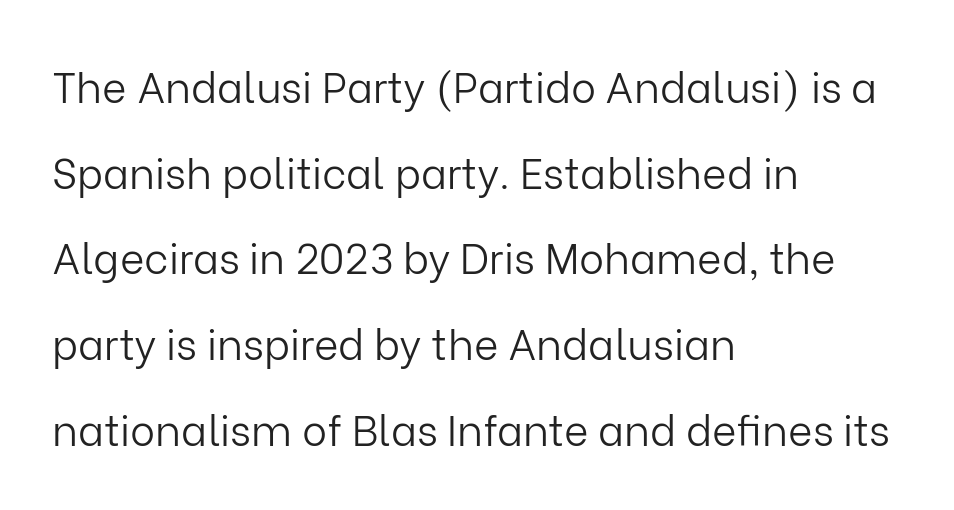
Leading: increased. Spacing verdict: proportional, widths tailored to each character. On a weight scale, this lands at 450 or below. If you drew a line through each stem, it would be perfectly vertical.
